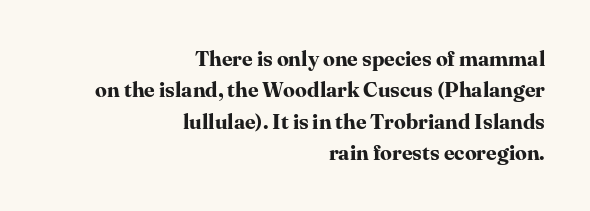
{"italic": "no", "bold": "yes", "underline": "no", "align": "right", "line_spacing": "normal", "line_spacing_ratio": 1.49, "letter_spacing": "normal", "letter_spacing_em": 0.0, "glyph_px": 21}
